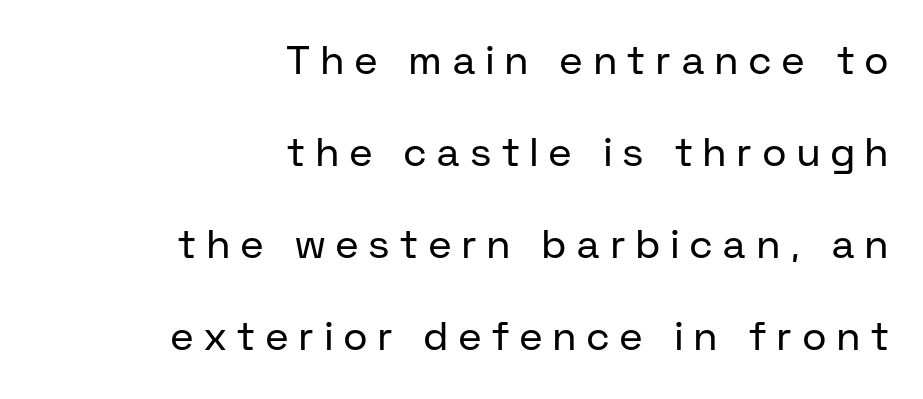
The rendering anchors every line to the right-hand side. Underlining? Definitely not there. Tracking value appears strongly positive — letters spread wide. This sample uses a sans-serif face.
